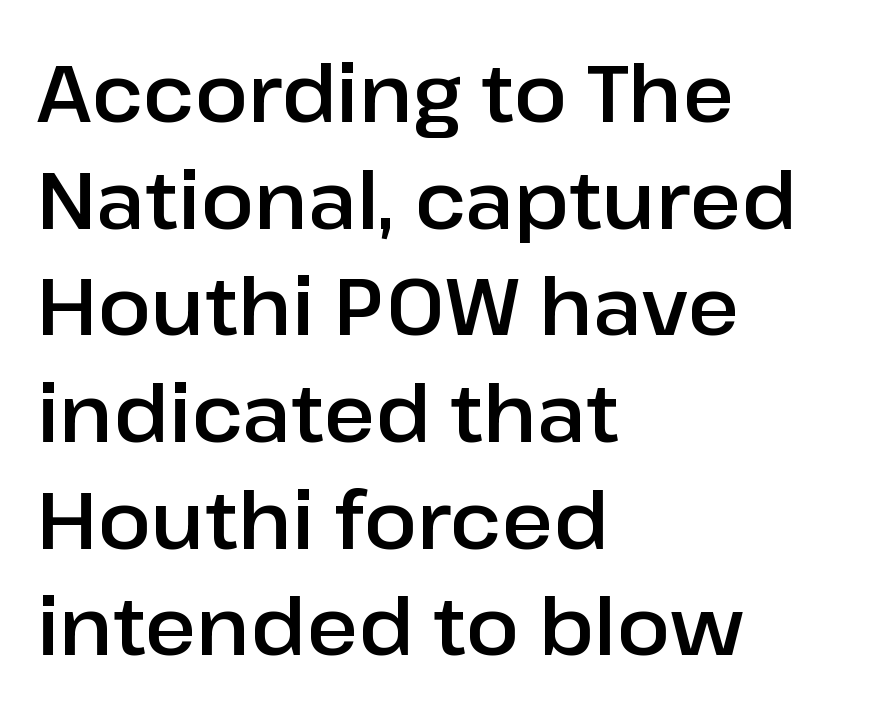
{"serif": "no", "italic": "no", "width": "normal", "stroke_contrast": "low", "x_height": "medium", "monospaced": "no", "underline": "no", "align": "left", "line_spacing": "normal", "line_spacing_ratio": 1.35, "letter_spacing": "normal", "letter_spacing_em": 0.0, "glyph_px": 79}
